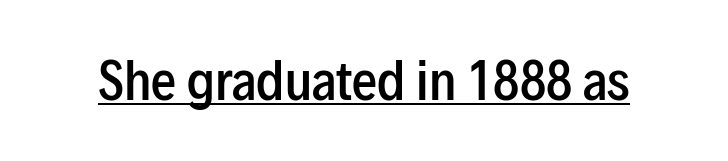
Weight check: semibold — heavier than regular, not quite bold. Is this a fixed-width face? No — the glyphs have proportional, varying widths. The font family rendered here belongs to the sans-serif group. Each line of the rendering has a horizontal stroke beneath the glyphs.
